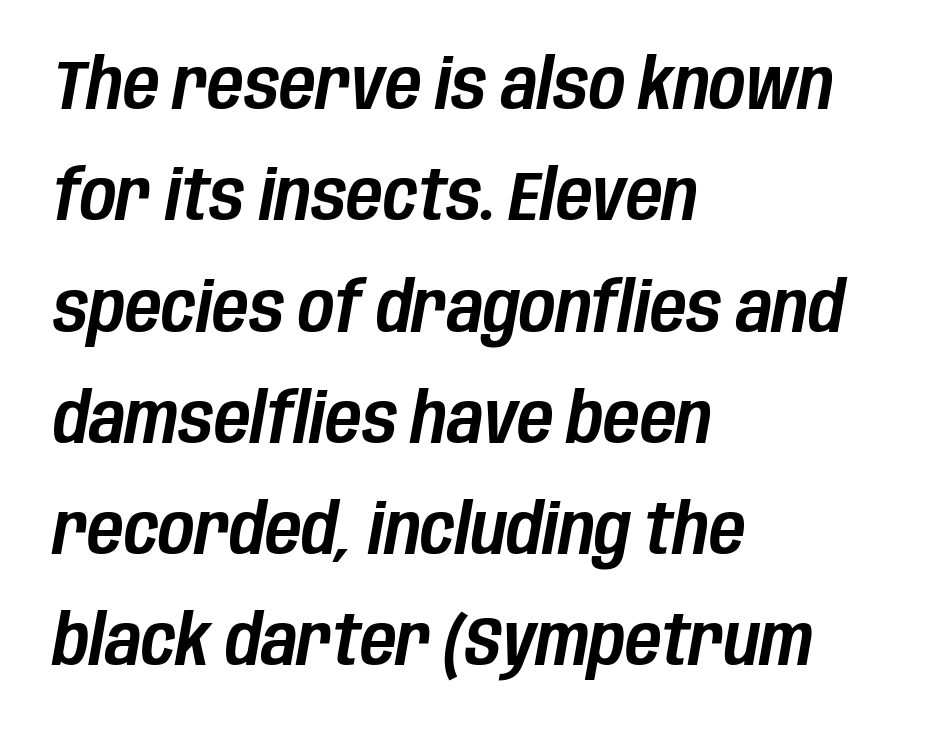
{"italic": "yes", "lean": "right", "slant_degrees": 10, "width": "condensed", "stroke_contrast": "low", "x_height": "large", "monospaced": "no", "underline": "no", "align": "left", "line_spacing": "normal", "line_spacing_ratio": 1.59, "letter_spacing": "normal", "letter_spacing_em": 0.0, "glyph_px": 70}
